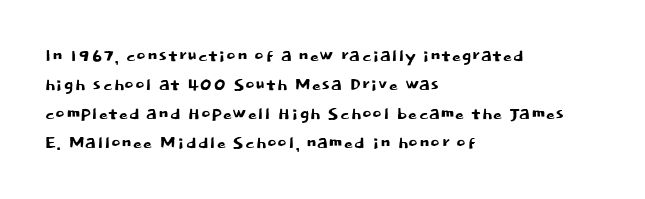
The image shows 23 px text type, upright; set left-aligned, normal line spacing (1.26x), normal letter spacing, not underlined.
